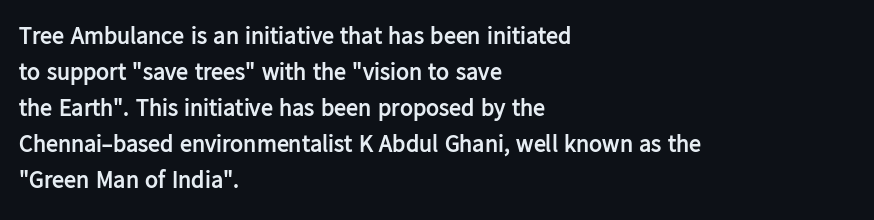
These lines are set flush left with a ragged right edge. Upright lettering throughout. Compared with typical body copy, the letter spacing here is the same. The line-height multiplier appears to be the usual default.
